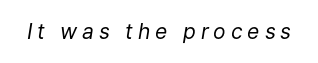
Q: Is the text bold? A: No.
Q: Is the text italic (slanted)? A: Yes, it leans right by about 9 degrees.
Q: Is the text underlined? A: No.
Q: Is the spacing between letters normal or unusually wide? A: Unusually wide.
